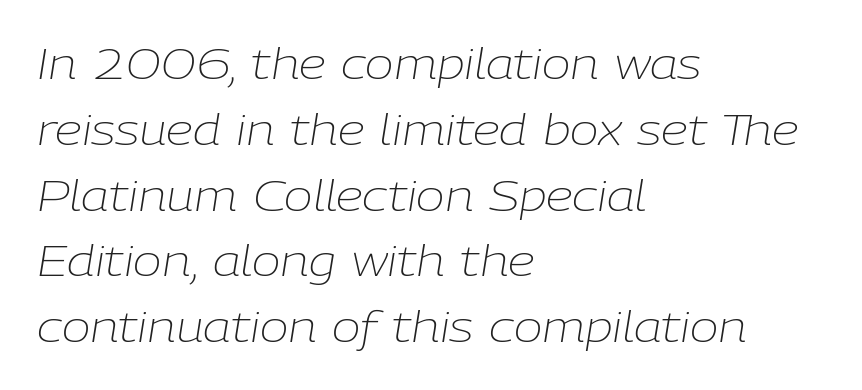
The image shows 43 px light type, italic (leaning right); set left-aligned, normal line spacing (1.53x), normal letter spacing, not underlined; low stroke contrast and a medium x-height.
